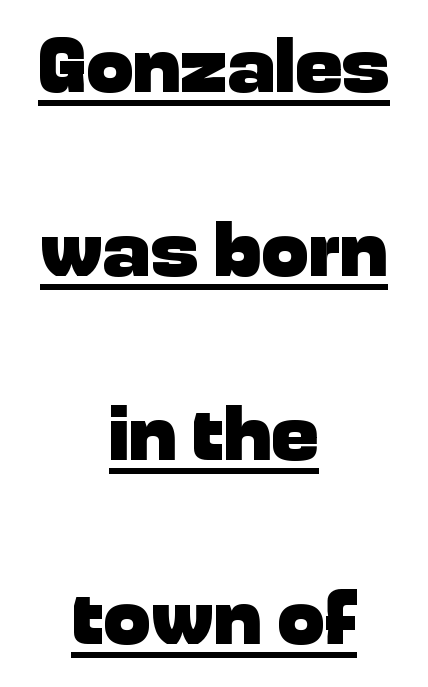
Caption: bold face, heavy strokes. Letter spacing: default. Centered paragraph, ragged on both sides. Is there any slant? The stems are plumb. Looks like someone drew a line under every word here.
